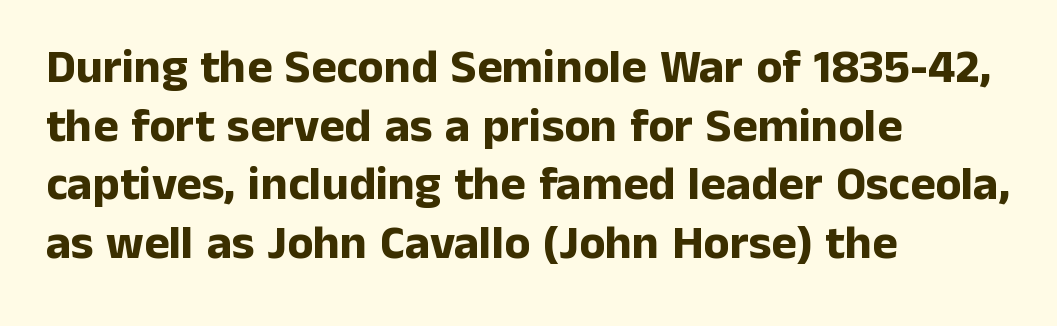
The image shows 48 px bold sans-serif type, upright; set left-aligned, line spacing 1.22x, normal letter spacing, not underlined; low stroke contrast and a medium x-height.
